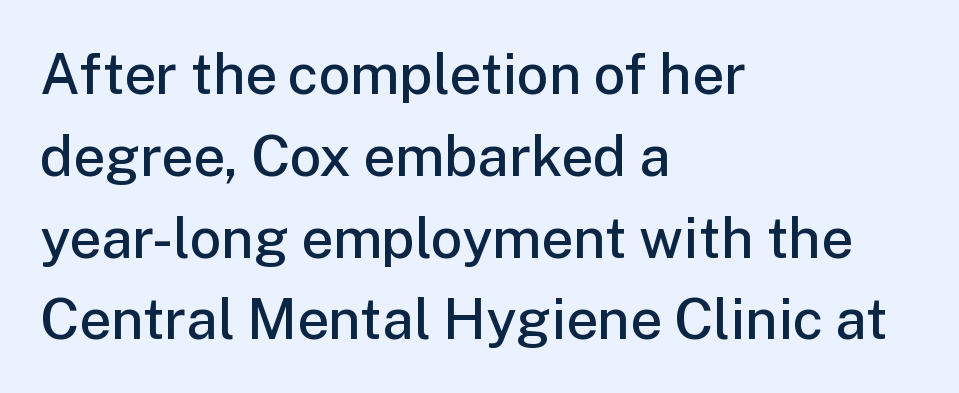
{"serif": "no", "italic": "no", "bold": "semi", "weight": "semibold", "width": "normal", "stroke_contrast": "low", "x_height": "medium", "monospaced": "no", "underline": "no", "align": "left", "line_spacing": "normal", "line_spacing_ratio": 1.46, "letter_spacing": "normal", "letter_spacing_em": 0.0, "glyph_px": 56}
